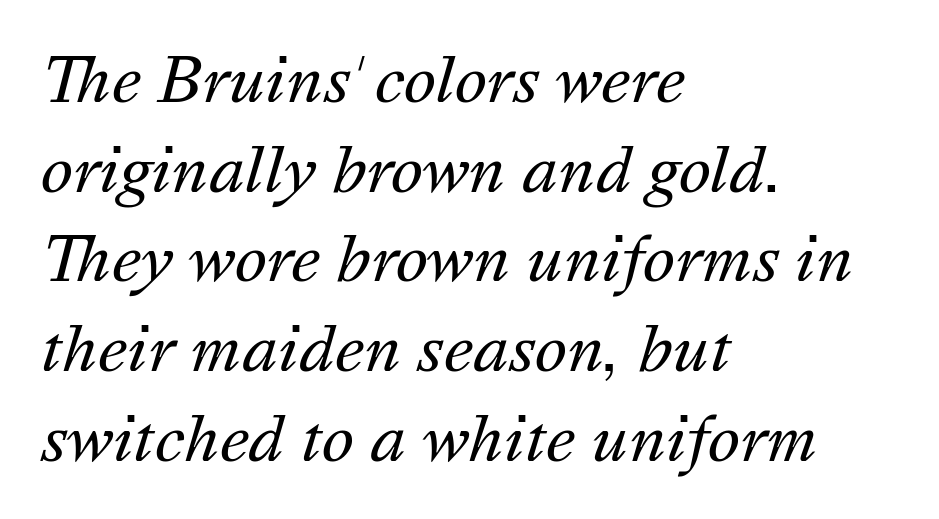
{"italic": "yes", "lean": "right", "slant_degrees": 16, "bold": "no", "weight": "regular", "width": "normal", "stroke_contrast": "medium", "x_height": "medium", "monospaced": "no", "underline": "no", "align": "left", "line_spacing": "normal", "line_spacing_ratio": 1.47, "letter_spacing": "normal", "letter_spacing_em": 0.0, "glyph_px": 61}
